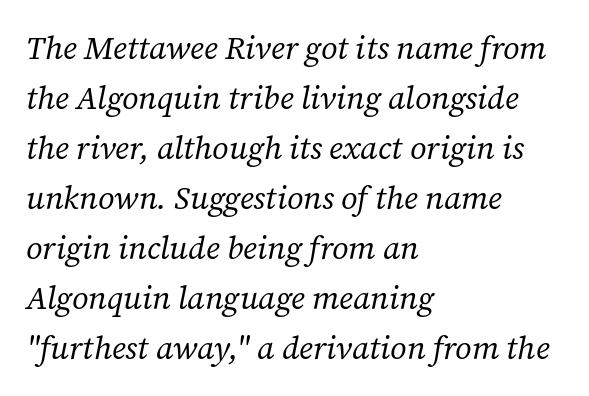
{"serif": "yes", "italic": "yes", "lean": "right", "slant_degrees": 12, "bold": "no", "weight": "regular", "width": "normal", "stroke_contrast": "low", "x_height": "medium", "monospaced": "no", "underline": "no", "align": "left", "line_spacing": "normal", "line_spacing_ratio": 1.56, "letter_spacing": "normal", "letter_spacing_em": 0.0, "glyph_px": 32}
